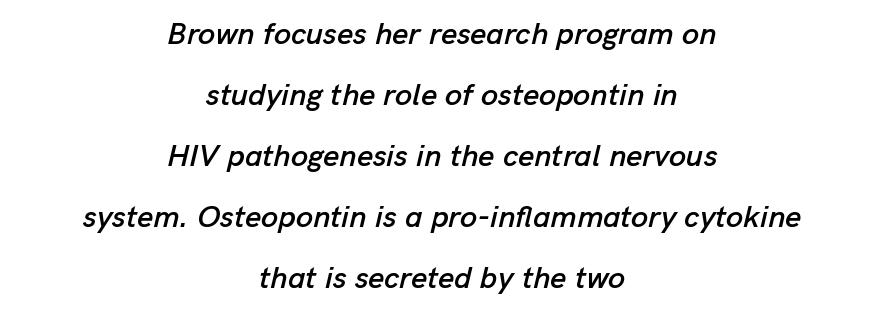
The image shows 31 px text type, italic (leaning right); set centered, loose line spacing (1.97x), normal letter spacing, not underlined; low stroke contrast and a medium x-height.
